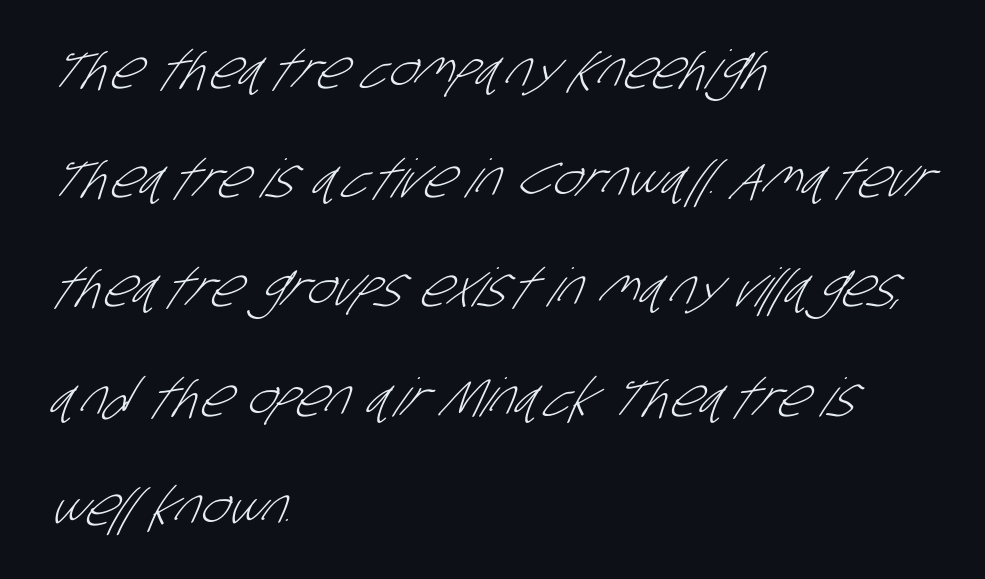
Q: Is the text bold? A: No.
Q: Is the typeface a serif or a sans-serif typeface? A: Sans-serif.
Q: Is the text underlined? A: No.
Q: How is the paragraph aligned? A: Left-aligned.
Q: Is the spacing between letters normal or unusually wide? A: Normal.
Q: Is the spacing between lines tight, normal or loose? A: Loose.
Q: Width (condensed, normal, or wide)? A: Condensed.
Q: Stroke contrast? A: Low.
Q: x-height? A: Large.
Q: Monospaced? A: No.
